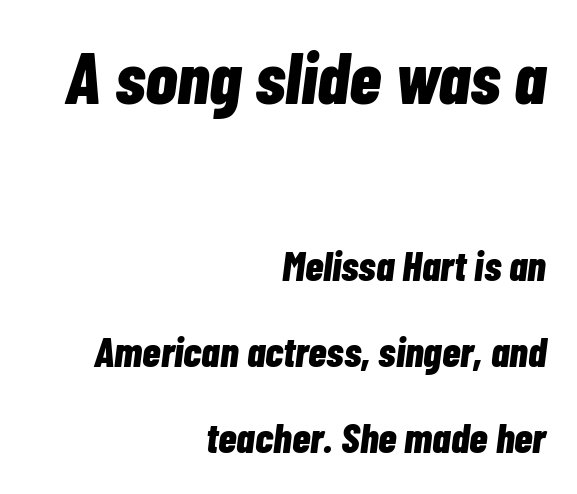
Q: Is the text bold? A: Yes.
Q: Is the text italic (slanted)? A: Yes, it leans right by about 7 degrees.
Q: Is the text underlined? A: No.
Q: How is the paragraph aligned? A: Right-aligned.
Q: Is the spacing between letters normal or unusually wide? A: Normal.
Q: Is the spacing between lines tight, normal or loose? A: Loose.
Q: Which block of text is set in a larger size, the first (top) or the second (bottom)? A: The first (top) one.
Q: Width (condensed, normal, or wide)? A: Condensed.
Q: Stroke contrast? A: Low.
Q: x-height? A: Medium.
Q: Monospaced? A: No.
